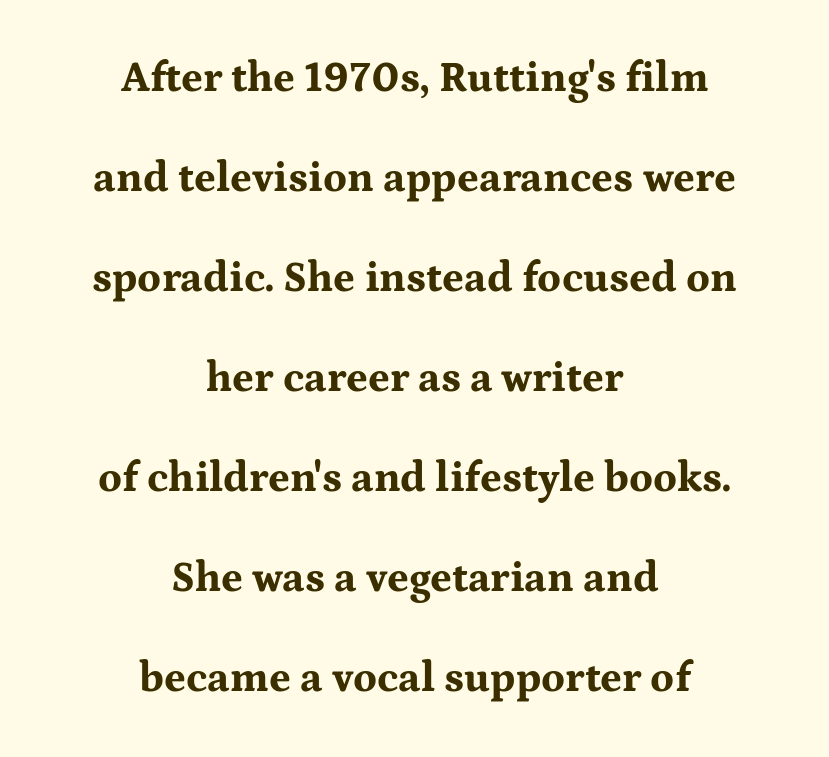
{"serif": "yes", "italic": "no", "bold": "yes", "weight": "bold", "width": "wide", "stroke_contrast": "medium", "x_height": "medium", "monospaced": "no", "underline": "no", "align": "center", "line_spacing": "loose", "line_spacing_ratio": 2.38, "letter_spacing": "normal", "letter_spacing_em": 0.0, "glyph_px": 42}
